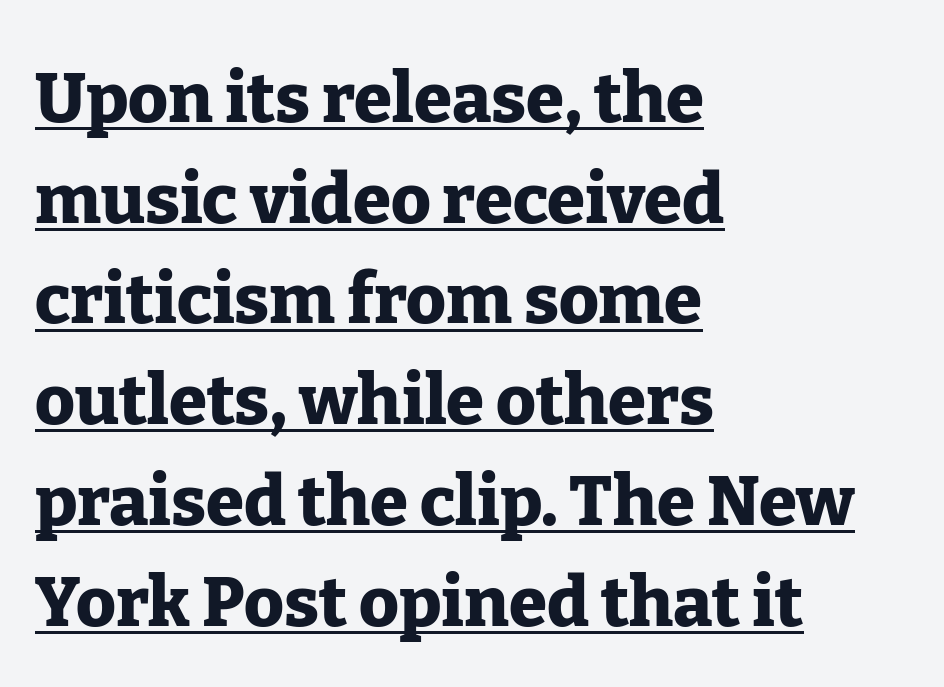
Q: Is the text bold? A: Yes.
Q: Is the text italic (slanted)? A: No, it is upright.
Q: Is the typeface a serif or a sans-serif typeface? A: Serif.
Q: Is the text underlined? A: Yes.
Q: How is the paragraph aligned? A: Left-aligned.
Q: Is the spacing between letters normal or unusually wide? A: Normal.
Q: Is the spacing between lines tight, normal or loose? A: Normal.
Q: Width (condensed, normal, or wide)? A: Normal.
Q: Stroke contrast? A: Low.
Q: x-height? A: Medium.
Q: Monospaced? A: No.
